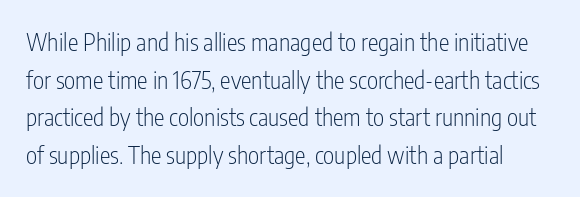
Normally led — the rows are evenly, conventionally spaced. Think standard paragraph weight, or any step lighter than that. Plain, unruled lines of type. Each word holds together tightly as a unit, with standard inter-letter gaps. It's the straight-up-and-down kind of type.
